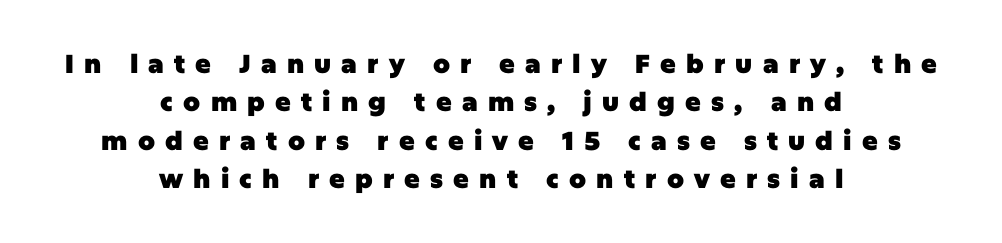
The image shows 26 px bold type, upright; set centered, normal line spacing (1.48x), unusually wide letter spacing (+0.39 em), not underlined.
